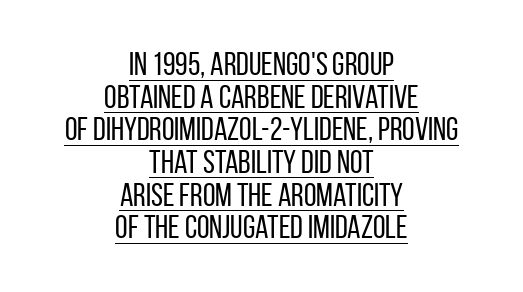
Q: Is the text bold? A: No.
Q: Is the text italic (slanted)? A: No, it is upright.
Q: Is the typeface a serif or a sans-serif typeface? A: Sans-serif.
Q: Is the text underlined? A: Yes.
Q: How is the paragraph aligned? A: Centered.
Q: Is the spacing between letters normal or unusually wide? A: Normal.
Q: Is the spacing between lines tight, normal or loose? A: Tight.
Q: Width (condensed, normal, or wide)? A: Condensed.
Q: Stroke contrast? A: Low.
Q: x-height? A: Large.
Q: Monospaced? A: No.
